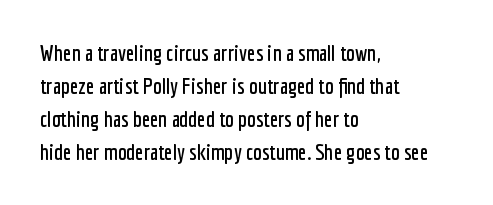
Q: Is the text italic (slanted)? A: No, it is upright.
Q: Is the text underlined? A: No.
Q: How is the paragraph aligned? A: Left-aligned.
Q: Is the spacing between letters normal or unusually wide? A: Normal.
Q: Is the spacing between lines tight, normal or loose? A: Normal.
